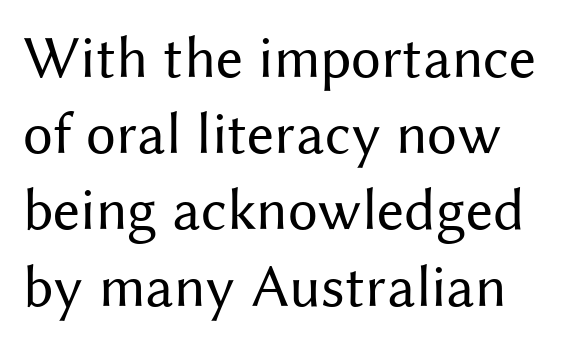
Tall strokes in this sample are plumb rather than angled. Spacing verdict: proportional, widths tailored to each character. Caption: face not bold, strokes unweighted. Words appear dense and cohesive because spacing is normal.
